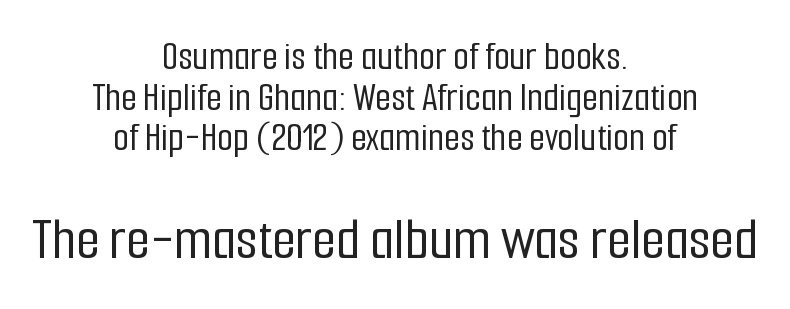
{"serif": "no", "italic": "no", "width": "condensed", "stroke_contrast": "low", "x_height": "medium", "monospaced": "no", "underline": "no", "align": "center", "line_spacing": "tight", "line_spacing_ratio": 0.99, "letter_spacing": "normal", "letter_spacing_em": 0.0, "larger_block": "second", "size_ratio": 1.49, "glyph_px": 61}
